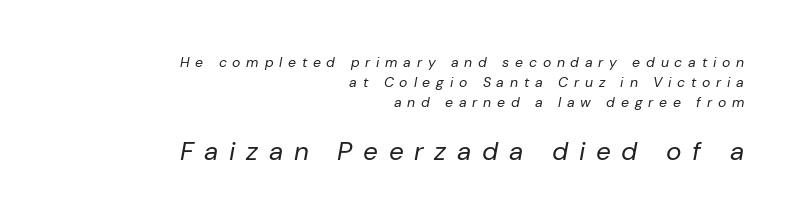
Q: Is the text bold? A: No.
Q: Is the text italic (slanted)? A: Yes, it leans right by about 10 degrees.
Q: Is the text underlined? A: No.
Q: How is the paragraph aligned? A: Right-aligned.
Q: Is the spacing between letters normal or unusually wide? A: Unusually wide.
Q: Is the spacing between lines tight, normal or loose? A: Normal.
Q: Which block of text is set in a larger size, the first (top) or the second (bottom)? A: The second (bottom) one.
